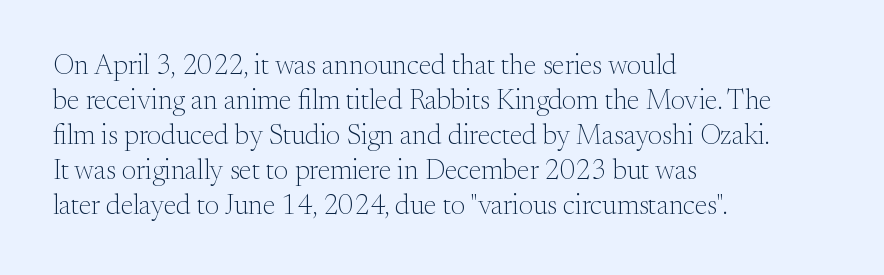
Q: Is the text bold? A: No.
Q: Is the text italic (slanted)? A: No, it is upright.
Q: Is the typeface a serif or a sans-serif typeface? A: Serif.
Q: Is the text underlined? A: No.
Q: How is the paragraph aligned? A: Left-aligned.
Q: Is the spacing between letters normal or unusually wide? A: Normal.
Q: Is the spacing between lines tight, normal or loose? A: Normal.
Q: Width (condensed, normal, or wide)? A: Normal.
Q: Stroke contrast? A: Medium.
Q: x-height? A: Small.
Q: Monospaced? A: No.
